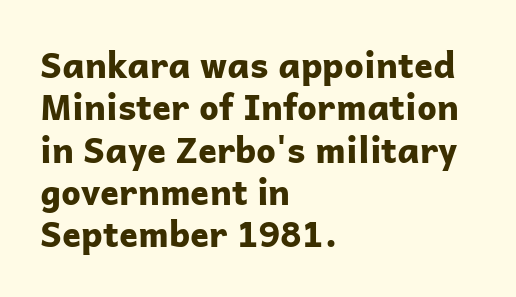
{"serif": "no", "italic": "no", "bold": "yes", "weight": "bold", "width": "normal", "stroke_contrast": "low", "x_height": "medium", "monospaced": "no", "underline": "no", "align": "left", "line_spacing_ratio": 1.21, "letter_spacing": "normal", "letter_spacing_em": 0.0, "glyph_px": 35}
